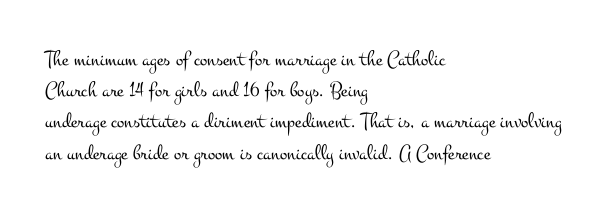
{"bold": "no", "underline": "no", "align": "left", "line_spacing": "normal", "line_spacing_ratio": 1.42, "letter_spacing": "normal", "letter_spacing_em": 0.0, "glyph_px": 22}
